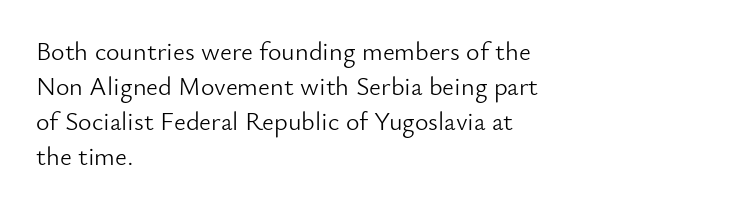
The image shows 26 px text type, upright; set left-aligned, normal line spacing (1.34x), normal letter spacing, not underlined.
